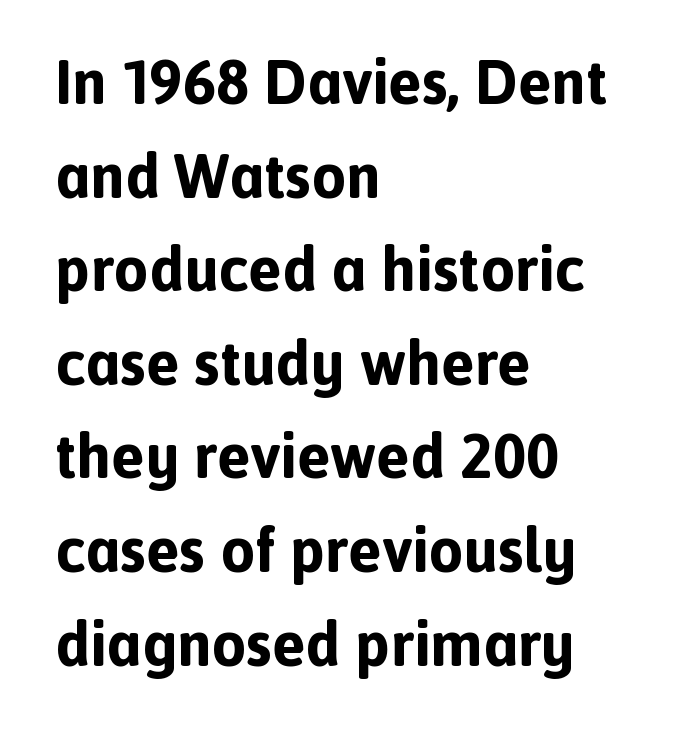
Q: Is the text bold? A: Yes.
Q: Is the text italic (slanted)? A: No, it is upright.
Q: Is the typeface a serif or a sans-serif typeface? A: Sans-serif.
Q: Is the text underlined? A: No.
Q: How is the paragraph aligned? A: Left-aligned.
Q: Is the spacing between letters normal or unusually wide? A: Normal.
Q: Is the spacing between lines tight, normal or loose? A: Normal.
Q: Width (condensed, normal, or wide)? A: Normal.
Q: x-height? A: Medium.
Q: Monospaced? A: No.
